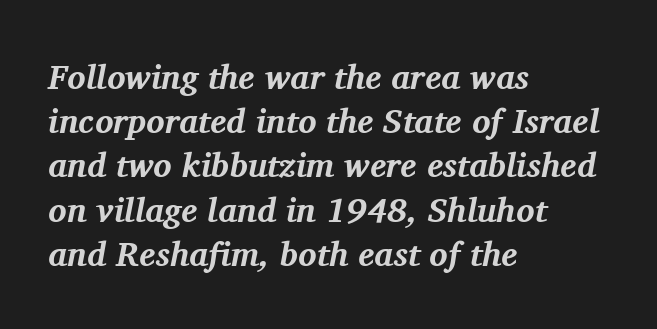
{"serif": "yes", "italic": "yes", "lean": "right", "slant_degrees": 11, "bold": "yes", "weight": "bold", "width": "normal", "stroke_contrast": "medium", "x_height": "medium", "monospaced": "no", "underline": "no", "align": "left", "line_spacing": "normal", "line_spacing_ratio": 1.3, "letter_spacing": "normal", "letter_spacing_em": 0.0, "glyph_px": 34}
